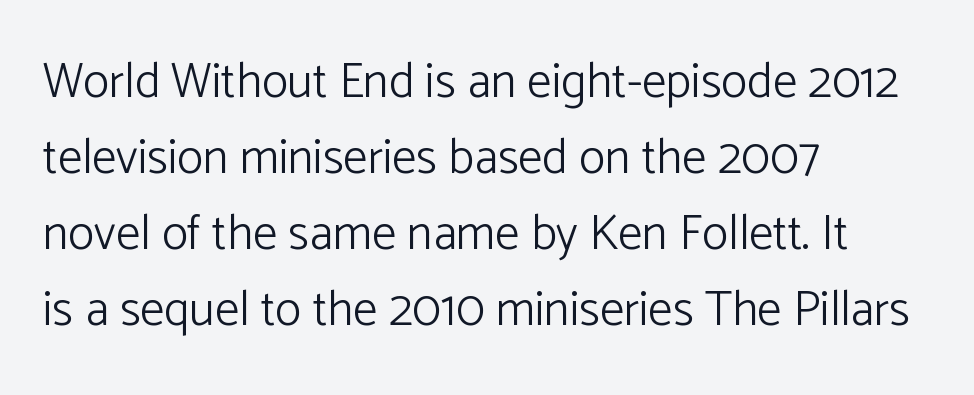
Q: Is the text bold? A: No.
Q: Is the text italic (slanted)? A: No, it is upright.
Q: Is the typeface a serif or a sans-serif typeface? A: Sans-serif.
Q: Is the text underlined? A: No.
Q: How is the paragraph aligned? A: Left-aligned.
Q: Is the spacing between letters normal or unusually wide? A: Normal.
Q: Is the spacing between lines tight, normal or loose? A: Normal.
Q: Width (condensed, normal, or wide)? A: Normal.
Q: Stroke contrast? A: Low.
Q: x-height? A: Medium.
Q: Monospaced? A: No.
